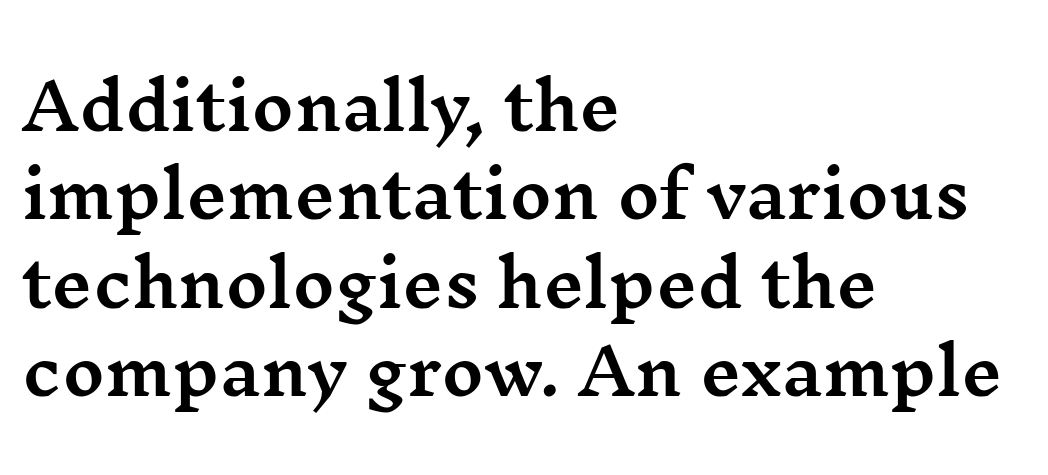
{"serif": "yes", "italic": "no", "width": "wide", "stroke_contrast": "medium", "x_height": "medium", "monospaced": "no", "underline": "no", "align": "left", "line_spacing": "normal", "line_spacing_ratio": 1.38, "letter_spacing": "normal", "letter_spacing_em": 0.0, "glyph_px": 64}
